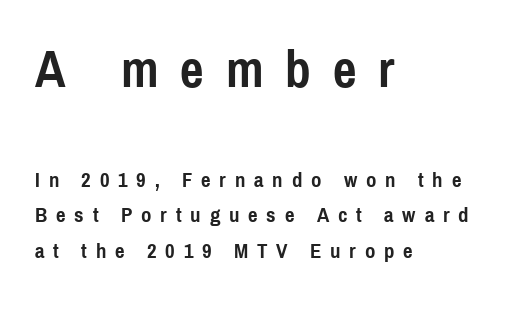
The image shows 52 px semibold, condensed sans-serif type, upright; set left-aligned, line spacing 1.71x, unusually wide letter spacing (+0.42 em), not underlined; the first (top) block is 2.48x larger; a medium x-height.
